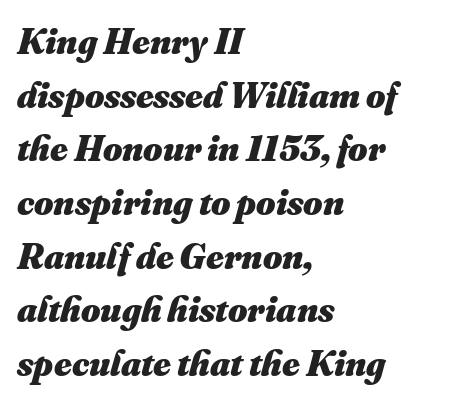
Q: Is the text bold? A: Yes.
Q: Is the text underlined? A: No.
Q: How is the paragraph aligned? A: Left-aligned.
Q: Is the spacing between letters normal or unusually wide? A: Normal.
Q: Is the spacing between lines tight, normal or loose? A: Normal.
Q: Width (condensed, normal, or wide)? A: Normal.
Q: Stroke contrast? A: Medium.
Q: x-height? A: Small.
Q: Monospaced? A: No.
